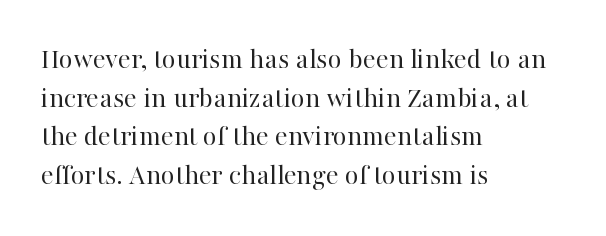
Underline: absent. Summary of weight: not heavy and not bold. The ragged edge is on the right, which tells us the setting is flush left. Is this a fixed-width face? No — the glyphs have proportional, varying widths.
